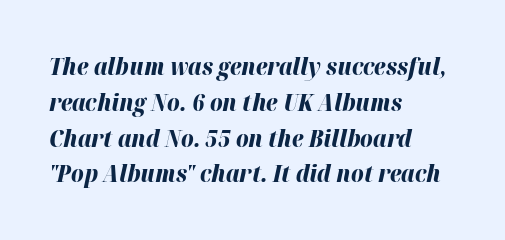
If you drew a line through each stem, it would be angled. This rendering features lettering with no underline. The typesetter chose a ragged-right arrangement here. Plenty of ink on the page — the face is bold. The passage shown has conventional tracking throughout. The block of text has a typical density, with ordinary space between rows.
